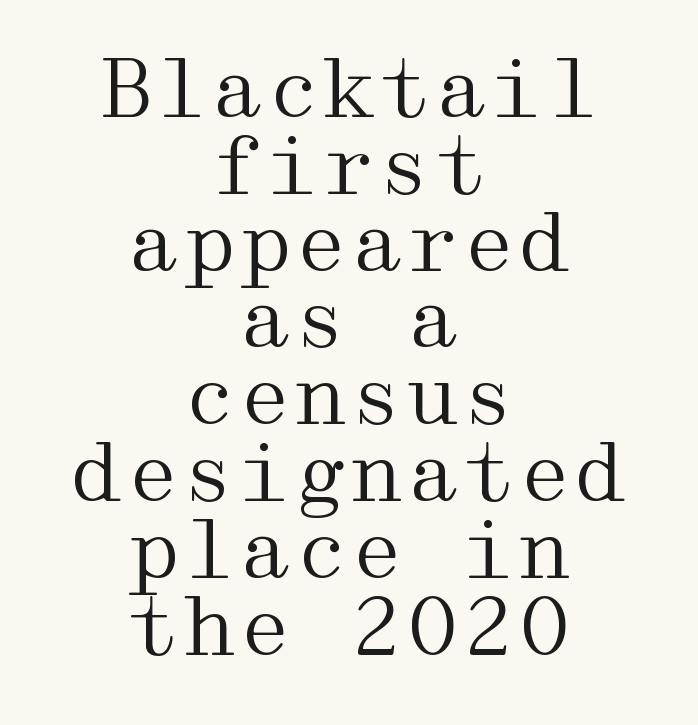
The image shows 80 px regular-weight, wide serif type, upright; set centered, tight line spacing (0.96x), normal letter spacing, not underlined; medium stroke contrast and a medium x-height.
